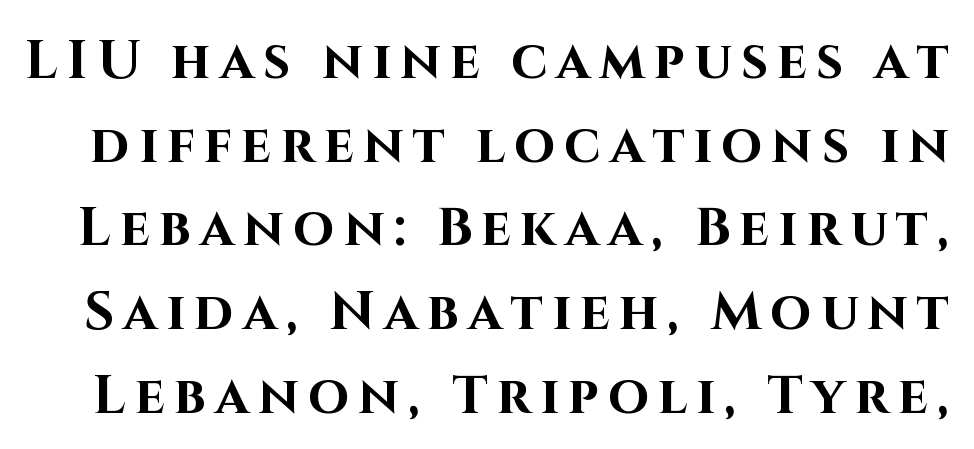
Q: Is the text bold? A: Yes.
Q: Is the text italic (slanted)? A: No, it is upright.
Q: Is the typeface a serif or a sans-serif typeface? A: Sans-serif.
Q: Is the text underlined? A: No.
Q: Is the spacing between lines tight, normal or loose? A: Normal.
Q: Width (condensed, normal, or wide)? A: Normal.
Q: Stroke contrast? A: High.
Q: x-height? A: Large.
Q: Monospaced? A: No.
